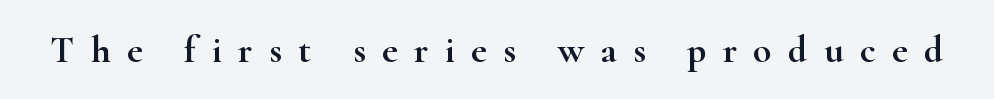
Do the characters align in a grid? No, the font is proportional. Display-style spreading of the glyphs; the letterfit is very open. Decoration check: the copy has no underline. I'd call this a serif setting — the letters wear small feet. Tall strokes in this sample are plumb rather than angled.
